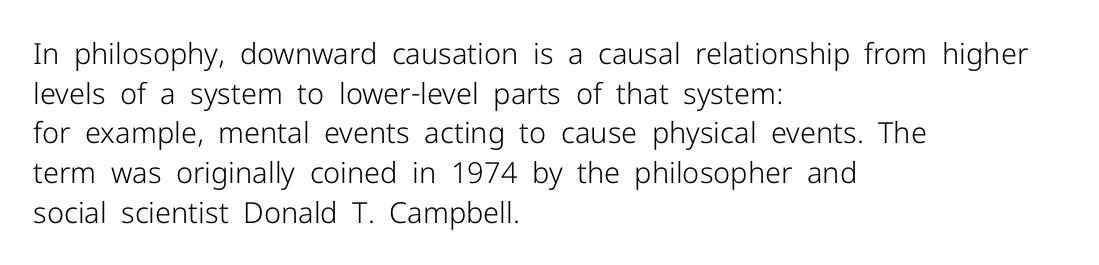
Notice how the stems are strictly vertical — no italics here. The strokes are not fattened; the text isn't bold. The letterforms sit shoulder to shoulder at normal distance. The strip under each line holds only bare page.
